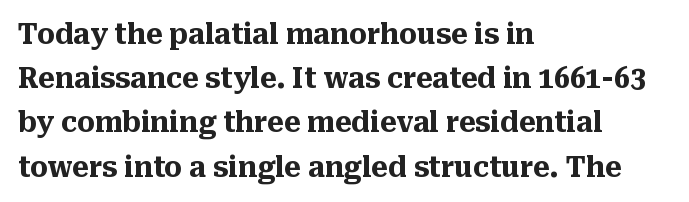
Q: Is the text bold? A: Yes.
Q: Is the text italic (slanted)? A: No, it is upright.
Q: Is the typeface a serif or a sans-serif typeface? A: Serif.
Q: Is the text underlined? A: No.
Q: How is the paragraph aligned? A: Left-aligned.
Q: Is the spacing between letters normal or unusually wide? A: Normal.
Q: Is the spacing between lines tight, normal or loose? A: Normal.
Q: Width (condensed, normal, or wide)? A: Normal.
Q: Stroke contrast? A: Medium.
Q: x-height? A: Medium.
Q: Monospaced? A: No.
